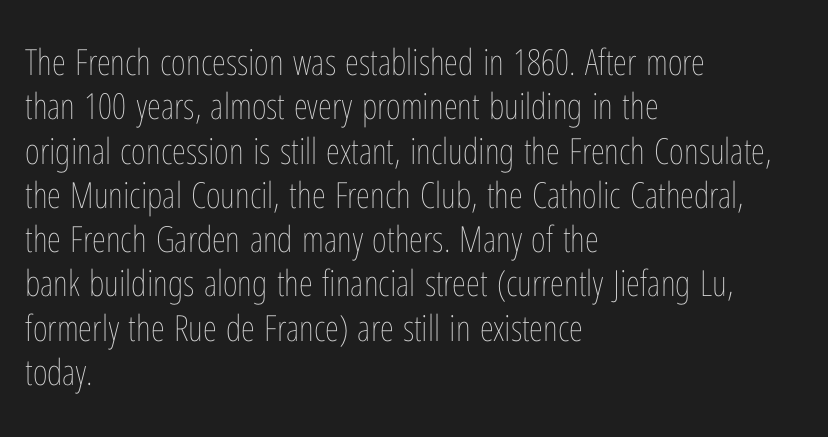
Designer's note — italics off, roman on. This reads as an unemphasized weight, regular at the heaviest. A clean baseline with only descenders dipping below it. Tracking value appears to be zero — textbook default spacing. Here the designer chose a conventional face with non-uniform glyph widths.
